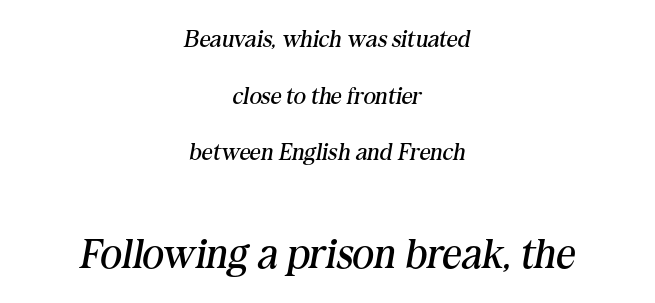
{"serif": "yes", "italic": "yes", "lean": "right", "slant_degrees": 10, "bold": "no", "weight": "regular", "width": "normal", "stroke_contrast": "medium", "x_height": "medium", "monospaced": "no", "underline": "no", "align": "center", "line_spacing": "loose", "line_spacing_ratio": 2.36, "letter_spacing": "normal", "letter_spacing_em": 0.0, "larger_block": "second", "size_ratio": 1.75, "glyph_px": 42}
